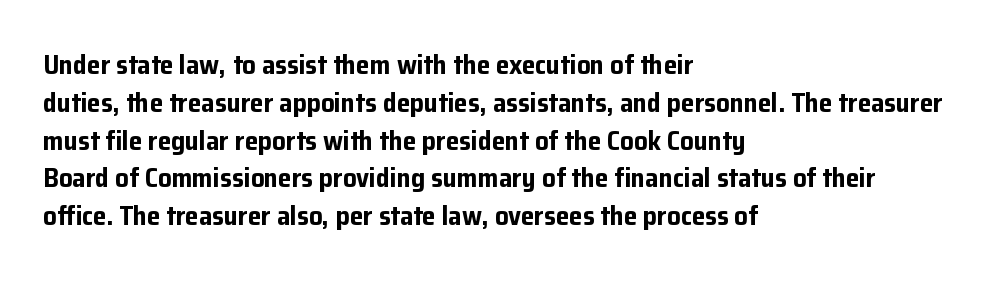
Q: Is the text bold? A: Yes.
Q: Is the text italic (slanted)? A: No, it is upright.
Q: Is the text underlined? A: No.
Q: How is the paragraph aligned? A: Left-aligned.
Q: Is the spacing between letters normal or unusually wide? A: Normal.
Q: Is the spacing between lines tight, normal or loose? A: Normal.
